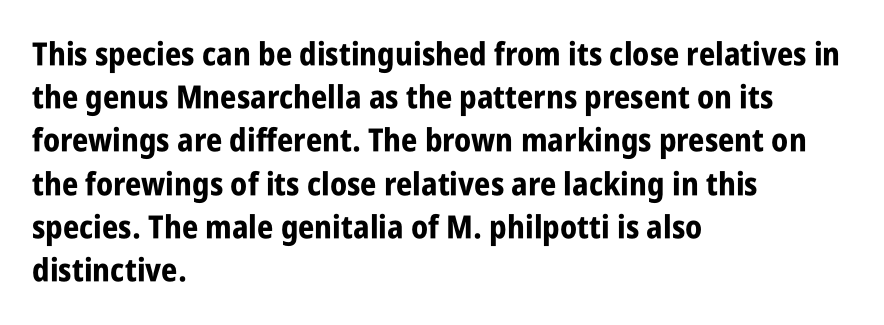
Each letter keeps its own natural width here, so spacing adapts to shape. Glance below the letters and you will spot only blank space. No feet cap the strokes, marking this as sans-serif type. Every letter is thick-stroked: bold, no question. Horizontally, the lines are justified to the leading edge only. The line-height multiplier appears to be the usual default.
